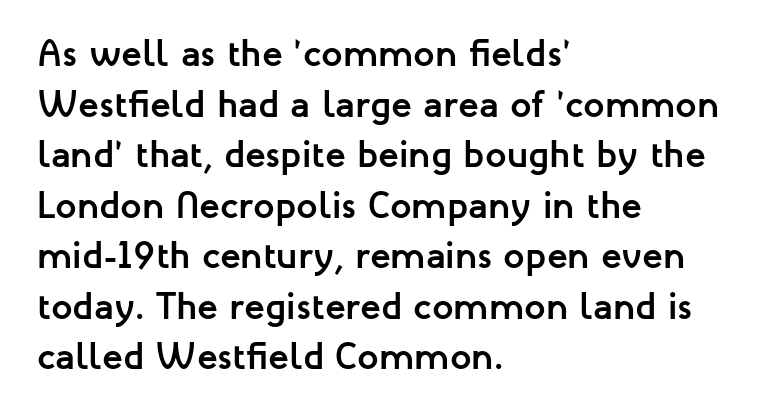
The image shows 38 px semibold sans-serif type, upright; set left-aligned, normal line spacing (1.33x), normal letter spacing, not underlined; low stroke contrast and a medium x-height.
